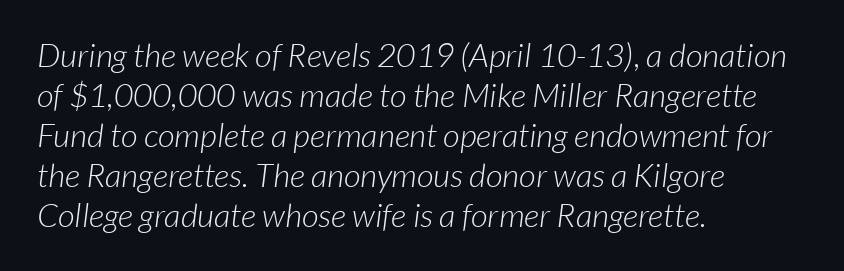
Q: Is the text bold? A: No.
Q: Is the typeface a serif or a sans-serif typeface? A: Sans-serif.
Q: Is the text underlined? A: No.
Q: How is the paragraph aligned? A: Left-aligned.
Q: Is the spacing between letters normal or unusually wide? A: Normal.
Q: Width (condensed, normal, or wide)? A: Normal.
Q: Stroke contrast? A: Low.
Q: x-height? A: Medium.
Q: Monospaced? A: No.
